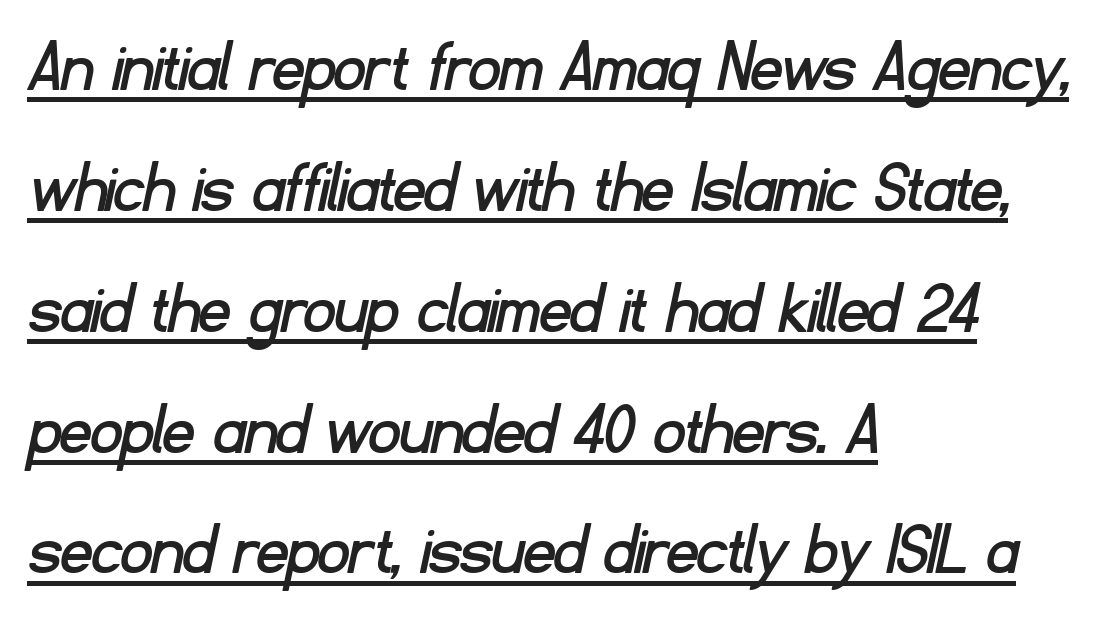
The image shows 76 px sans-serif type; set left-aligned, normal line spacing (1.59x), normal letter spacing, underlined; low stroke contrast and a small x-height.
